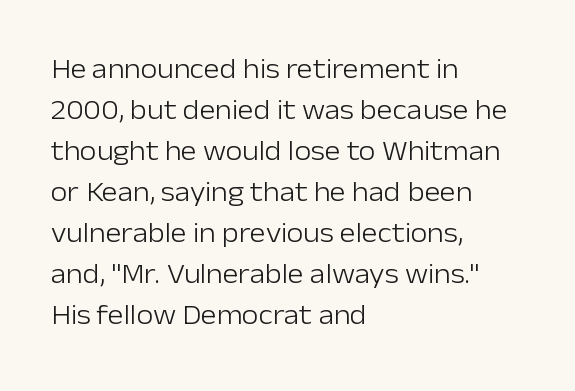
The image shows 27 px text type, upright; set left-aligned, normal line spacing (1.52x), normal letter spacing, not underlined.
